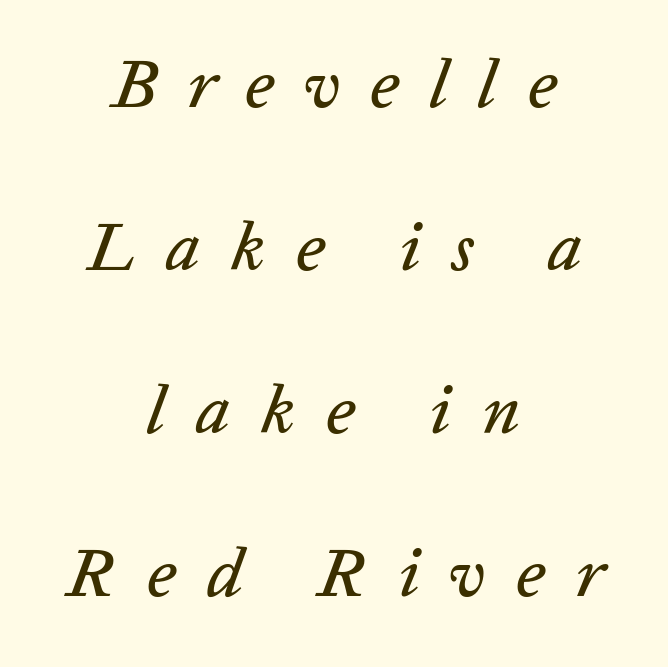
Q: Is the text italic (slanted)? A: Yes, it leans right by about 20 degrees.
Q: Is the text underlined? A: No.
Q: How is the paragraph aligned? A: Centered.
Q: Is the spacing between letters normal or unusually wide? A: Unusually wide.
Q: Is the spacing between lines tight, normal or loose? A: Loose.
Q: Width (condensed, normal, or wide)? A: Normal.
Q: Stroke contrast? A: Low.
Q: x-height? A: Medium.
Q: Monospaced? A: No.
